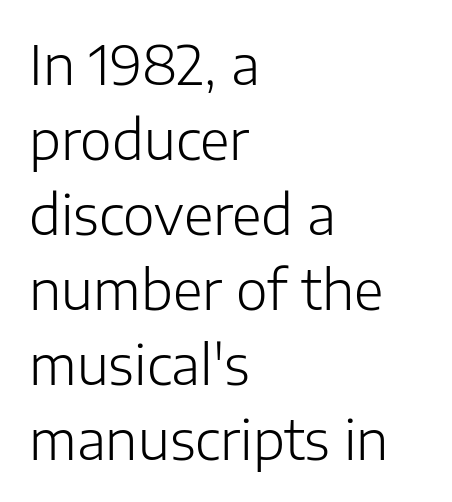
{"serif": "no", "italic": "no", "bold": "no", "weight": "light", "width": "normal", "stroke_contrast": "low", "x_height": "medium", "monospaced": "no", "underline": "no", "align": "left", "line_spacing": "normal", "line_spacing_ratio": 1.39, "letter_spacing": "normal", "letter_spacing_em": 0.0, "glyph_px": 54}
